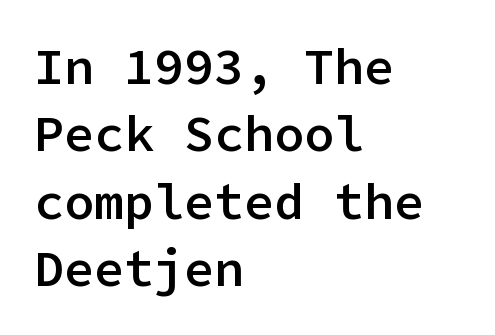
Q: Is the text bold? A: Semi-bold.
Q: Is the text italic (slanted)? A: No, it is upright.
Q: Is the typeface a serif or a sans-serif typeface? A: Sans-serif.
Q: Is the text underlined? A: No.
Q: How is the paragraph aligned? A: Left-aligned.
Q: Is the spacing between letters normal or unusually wide? A: Normal.
Q: Is the spacing between lines tight, normal or loose? A: Normal.
Q: Width (condensed, normal, or wide)? A: Normal.
Q: Stroke contrast? A: Low.
Q: x-height? A: Medium.
